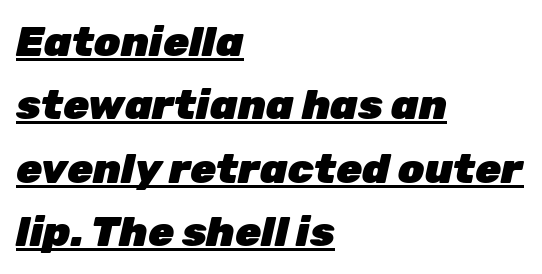
The image shows 42 px heavy type, italic (leaning right); set left-aligned, normal line spacing (1.51x), normal letter spacing, underlined; low stroke contrast and a medium x-height.
